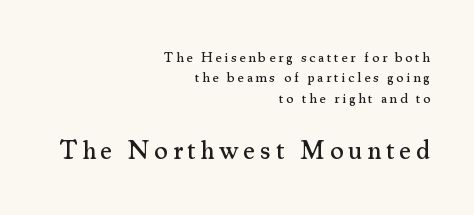
{"italic": "no", "underline": "no", "align": "right", "line_spacing": "normal", "line_spacing_ratio": 1.45, "larger_block": "second", "size_ratio": 1.86, "glyph_px": 26}
